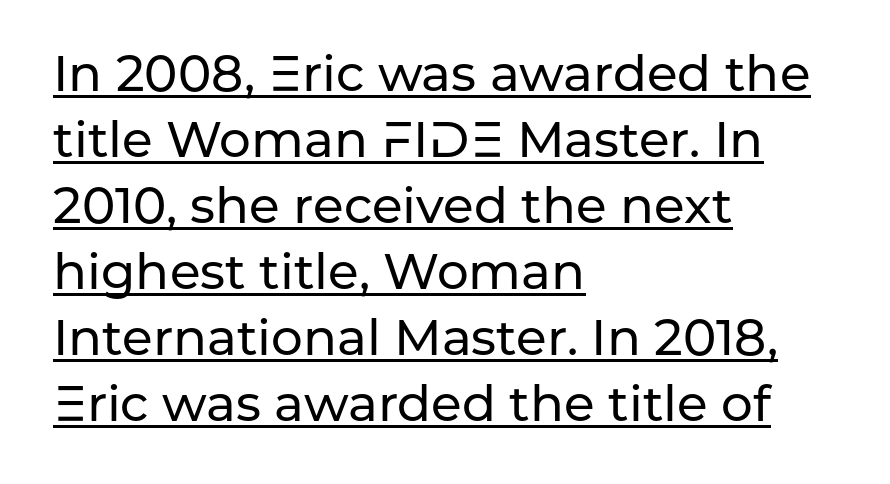
The font family rendered here belongs to the sans-serif group. These lines sit exactly where default settings would place them. This sample has the flowing, uneven cadence of proportional lettering. One-word summary of the alignment: left. There is no visible air inserted between adjacent glyphs.
